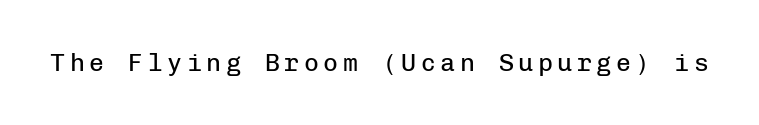
The image shows 25 px text type, upright; set not underlined.
